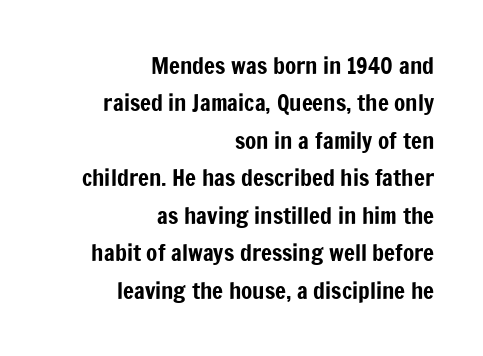
Q: Is the text italic (slanted)? A: No, it is upright.
Q: Is the text underlined? A: No.
Q: How is the paragraph aligned? A: Right-aligned.
Q: Is the spacing between letters normal or unusually wide? A: Normal.
Q: Is the spacing between lines tight, normal or loose? A: Normal.
